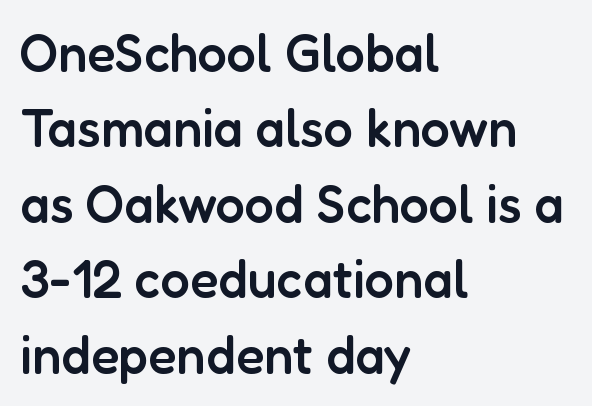
Is this a fixed-width face? No — the glyphs have proportional, varying widths. What kind of face is this? One without serifs — a sans. Left-aligned paragraph, ragged on the right. The area under the type is left untouched.
